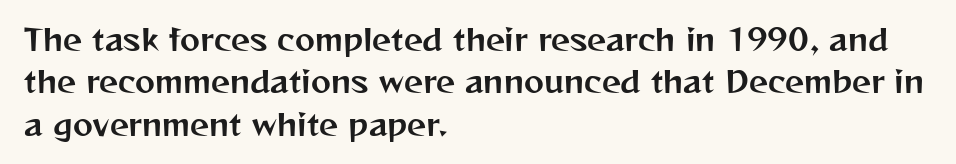
The image shows 30 px sans-serif type, upright; set left-aligned, normal line spacing (1.41x), normal letter spacing, not underlined; medium stroke contrast and a medium x-height.
